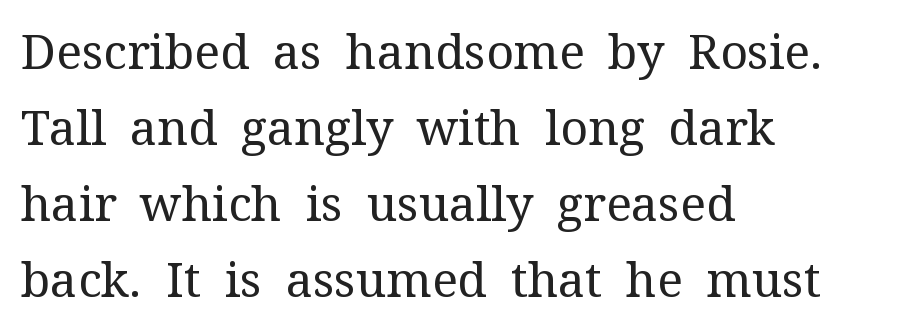
The image shows 48 px regular-weight serif type, upright; set left-aligned, normal line spacing (1.58x), normal letter spacing, not underlined; medium stroke contrast and a medium x-height.
